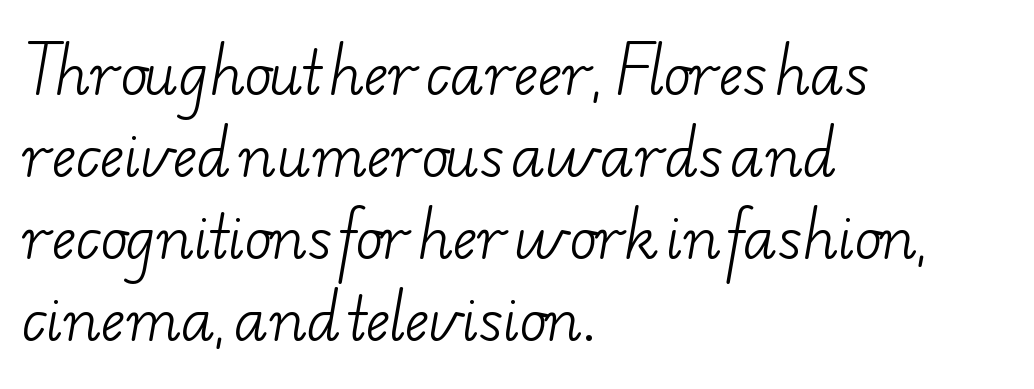
The image shows 57 px light, wide serif type; set left-aligned, normal line spacing (1.44x), normal letter spacing, not underlined; low stroke contrast and a small x-height.
